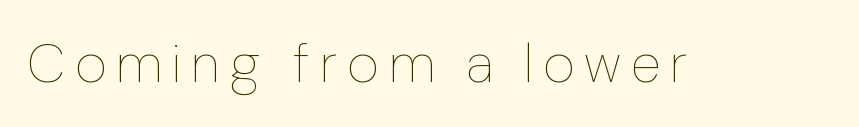
Q: Is the text bold? A: No.
Q: Is the text italic (slanted)? A: No, it is upright.
Q: Is the text underlined? A: No.
Q: Width (condensed, normal, or wide)? A: Normal.
Q: Stroke contrast? A: Low.
Q: x-height? A: Medium.
Q: Monospaced? A: No.
